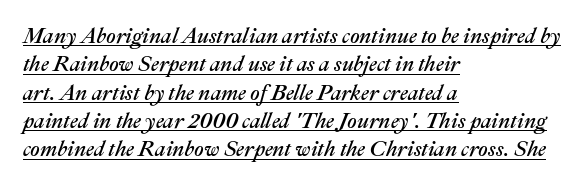
Q: Is the text italic (slanted)? A: Yes, it leans right by about 22 degrees.
Q: Is the text underlined? A: Yes.
Q: How is the paragraph aligned? A: Left-aligned.
Q: Is the spacing between letters normal or unusually wide? A: Normal.
Q: Is the spacing between lines tight, normal or loose? A: Normal.
